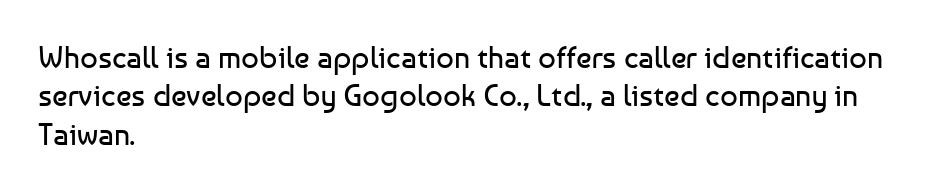
Q: Is the text bold? A: No.
Q: Is the text italic (slanted)? A: No, it is upright.
Q: Is the typeface a serif or a sans-serif typeface? A: Sans-serif.
Q: Is the text underlined? A: No.
Q: How is the paragraph aligned? A: Left-aligned.
Q: Is the spacing between letters normal or unusually wide? A: Normal.
Q: Width (condensed, normal, or wide)? A: Normal.
Q: Stroke contrast? A: Low.
Q: x-height? A: Medium.
Q: Monospaced? A: No.
